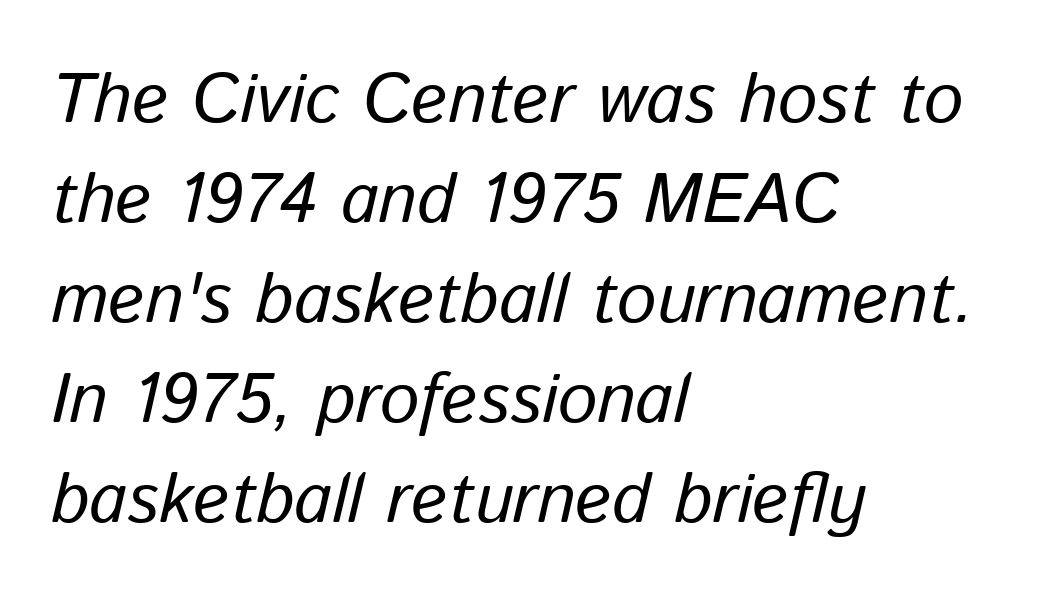
Q: Is the text italic (slanted)? A: Yes, it leans right by about 13 degrees.
Q: Is the text underlined? A: No.
Q: How is the paragraph aligned? A: Left-aligned.
Q: Is the spacing between letters normal or unusually wide? A: Normal.
Q: Is the spacing between lines tight, normal or loose? A: Normal.
Q: Width (condensed, normal, or wide)? A: Normal.
Q: Stroke contrast? A: Low.
Q: x-height? A: Medium.
Q: Monospaced? A: No.
